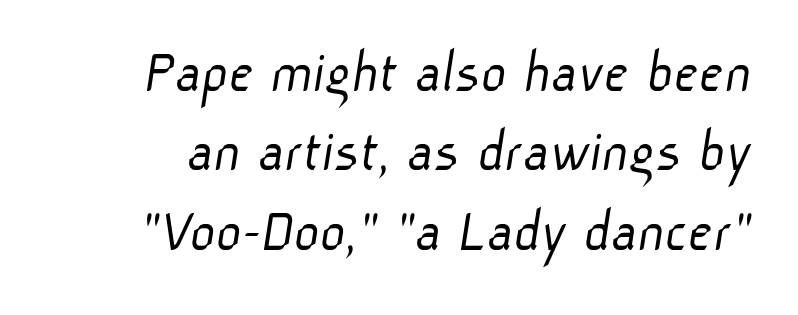
Q: Is the text bold? A: No.
Q: Is the typeface a serif or a sans-serif typeface? A: Sans-serif.
Q: Is the text underlined? A: No.
Q: Is the spacing between letters normal or unusually wide? A: Normal.
Q: Is the spacing between lines tight, normal or loose? A: Normal.
Q: Width (condensed, normal, or wide)? A: Normal.
Q: Stroke contrast? A: Low.
Q: x-height? A: Medium.
Q: Monospaced? A: No.
